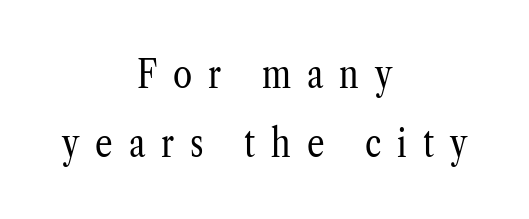
The image shows 39 px regular-weight, condensed serif type, upright; set centered, line spacing 1.78x, unusually wide letter spacing (+0.41 em), not underlined; low stroke contrast and a medium x-height.
